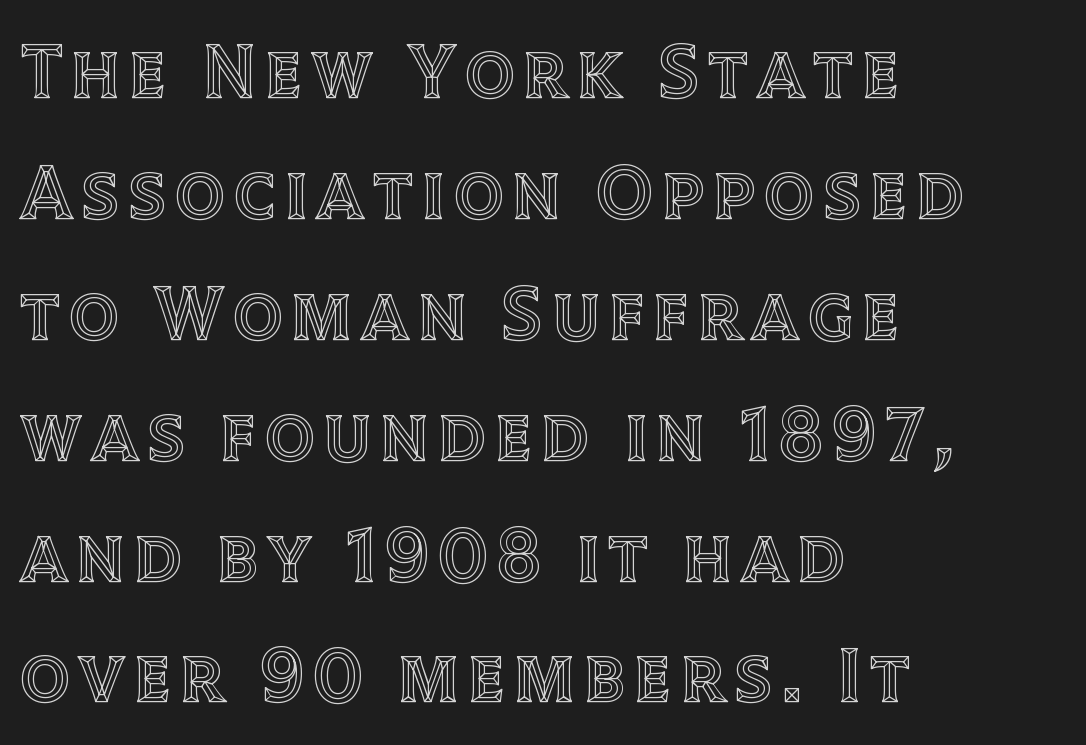
The image shows 78 px text type, upright; set left-aligned, normal line spacing (1.55x), not underlined; a large x-height.
